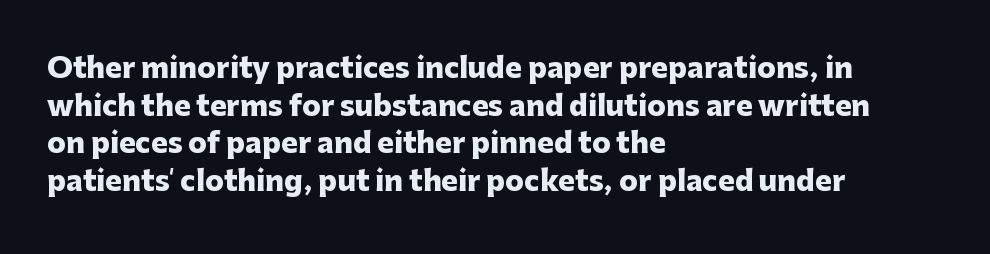
Q: Is the text bold? A: Yes.
Q: Is the text italic (slanted)? A: No, it is upright.
Q: Is the typeface a serif or a sans-serif typeface? A: Sans-serif.
Q: Is the text underlined? A: No.
Q: How is the paragraph aligned? A: Left-aligned.
Q: Is the spacing between letters normal or unusually wide? A: Normal.
Q: Is the spacing between lines tight, normal or loose? A: Normal.
Q: Width (condensed, normal, or wide)? A: Normal.
Q: Stroke contrast? A: Low.
Q: x-height? A: Medium.
Q: Monospaced? A: No.
